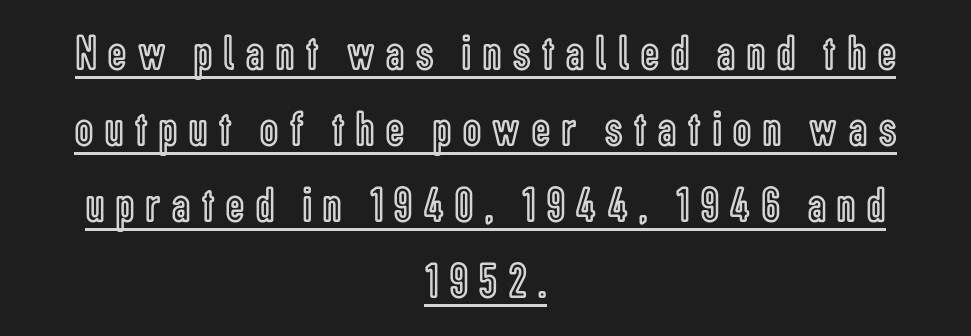
{"italic": "no", "width": "condensed", "x_height": "medium", "monospaced": "no", "underline": "yes", "align": "center", "line_spacing": "normal", "line_spacing_ratio": 1.52, "letter_spacing": "wide", "letter_spacing_em": 0.24, "glyph_px": 50}
